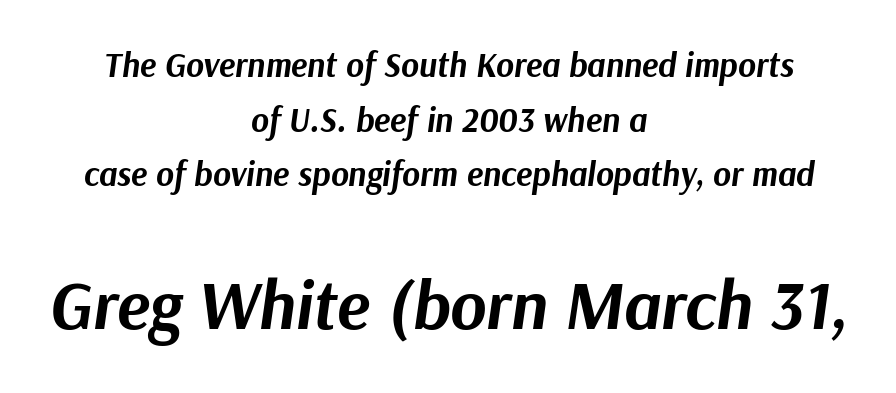
The image shows 69 px bold type, italic (leaning right); set centered, normal line spacing (1.61x), normal letter spacing, not underlined; the second (bottom) block is 2.03x larger; medium stroke contrast and a medium x-height.
